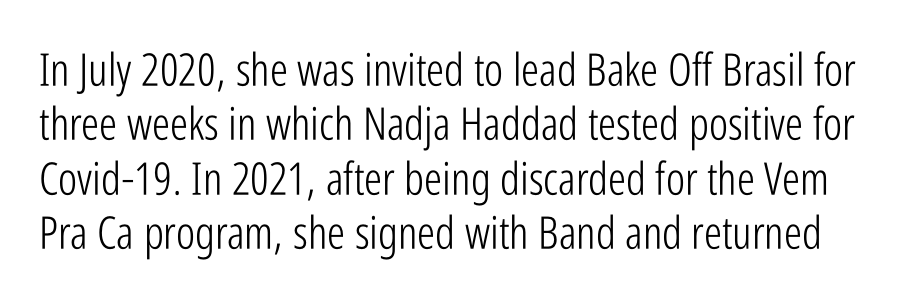
This is roman type, the default non-slanted kind. These glyphs show unthickened strokes, regular width or finer. Each row of text sits above clean, open space. Classification — sans serif. Proportional: the letters do not fall into vertical columns.
